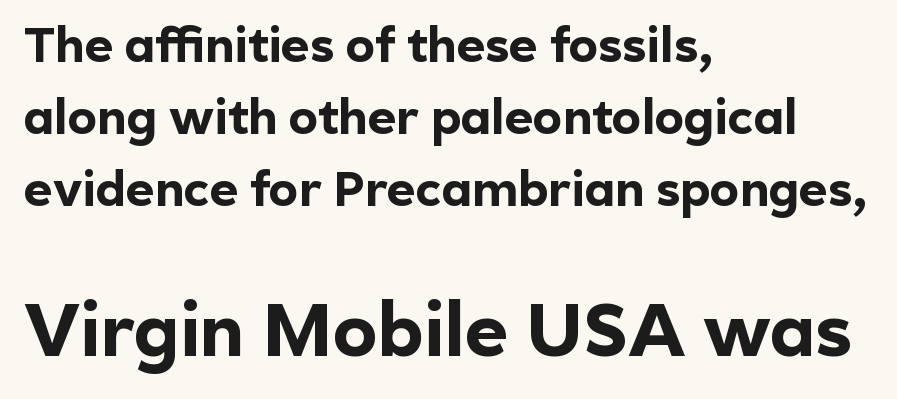
The image shows 74 px bold sans-serif type, upright; set left-aligned, normal line spacing (1.47x), normal letter spacing, not underlined; the second (bottom) block is 1.51x larger; a medium x-height.
